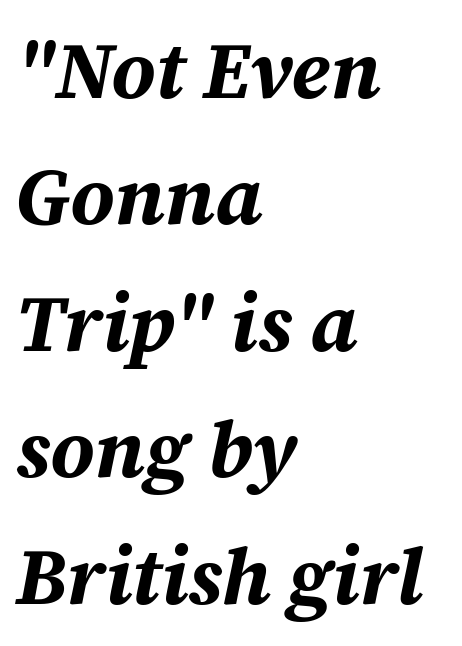
{"italic": "yes", "lean": "right", "slant_degrees": 12, "bold": "yes", "weight": "bold", "width": "normal", "stroke_contrast": "medium", "x_height": "medium", "monospaced": "no", "underline": "no", "align": "left", "line_spacing": "normal", "line_spacing_ratio": 1.58, "letter_spacing": "normal", "letter_spacing_em": 0.0, "glyph_px": 80}
